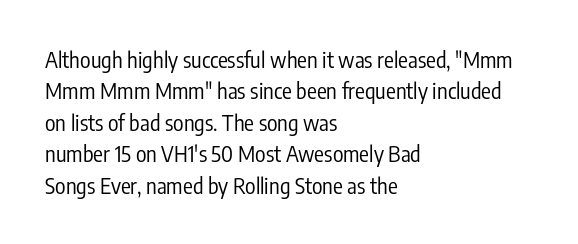
Q: Is the text bold? A: No.
Q: Is the text italic (slanted)? A: No, it is upright.
Q: Is the text underlined? A: No.
Q: How is the paragraph aligned? A: Left-aligned.
Q: Is the spacing between letters normal or unusually wide? A: Normal.
Q: Is the spacing between lines tight, normal or loose? A: Normal.
